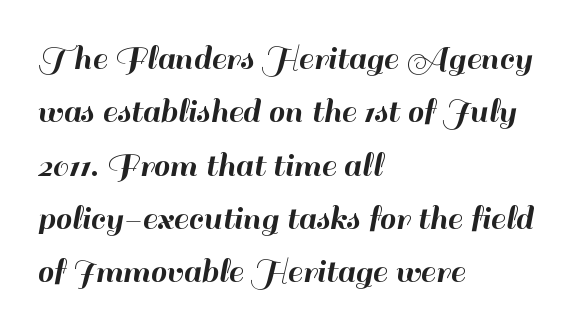
{"serif": "no", "width": "normal", "stroke_contrast": "high", "x_height": "small", "monospaced": "no", "underline": "no", "align": "left", "line_spacing": "normal", "line_spacing_ratio": 1.44, "letter_spacing": "normal", "letter_spacing_em": 0.0, "glyph_px": 37}
